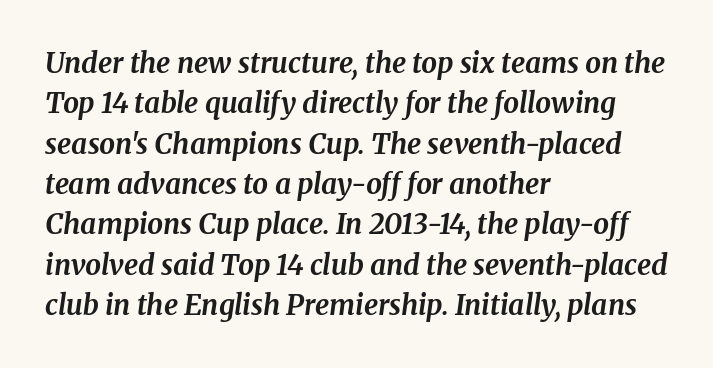
Q: Is the text bold? A: Yes.
Q: Is the text italic (slanted)? A: Yes, it leans right by about 8 degrees.
Q: Is the typeface a serif or a sans-serif typeface? A: Serif.
Q: Is the text underlined? A: No.
Q: How is the paragraph aligned? A: Left-aligned.
Q: Is the spacing between letters normal or unusually wide? A: Normal.
Q: Is the spacing between lines tight, normal or loose? A: Normal.
Q: Width (condensed, normal, or wide)? A: Normal.
Q: Stroke contrast? A: Medium.
Q: x-height? A: Medium.
Q: Monospaced? A: No.
